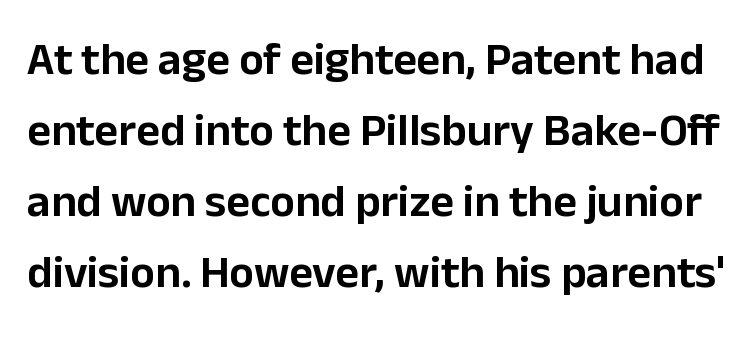
The image shows 46 px sans-serif type, upright; set normal line spacing (1.54x), normal letter spacing, not underlined; low stroke contrast and a medium x-height.
